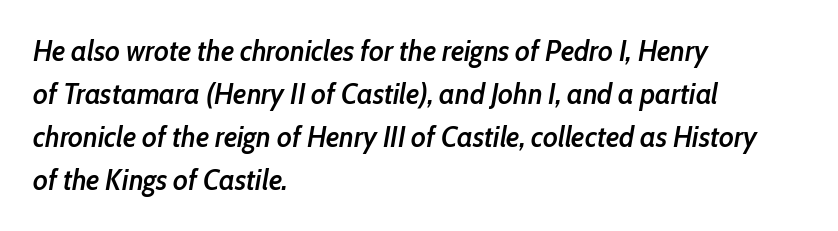
Q: Is the text bold? A: Semi-bold.
Q: Is the text italic (slanted)? A: Yes, it leans right by about 10 degrees.
Q: Is the text underlined? A: No.
Q: How is the paragraph aligned? A: Left-aligned.
Q: Is the spacing between letters normal or unusually wide? A: Normal.
Q: Is the spacing between lines tight, normal or loose? A: Normal.
Q: Width (condensed, normal, or wide)? A: Condensed.
Q: Stroke contrast? A: Low.
Q: x-height? A: Medium.
Q: Monospaced? A: No.
